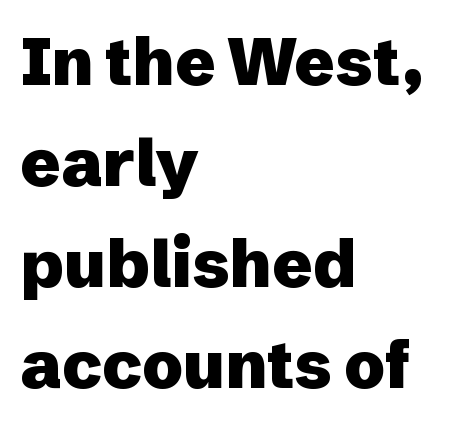
{"serif": "no", "italic": "no", "bold": "yes", "weight": "heavy", "width": "normal", "stroke_contrast": "low", "x_height": "medium", "monospaced": "no", "underline": "no", "align": "left", "line_spacing": "normal", "line_spacing_ratio": 1.53, "letter_spacing": "normal", "letter_spacing_em": 0.0, "glyph_px": 66}
